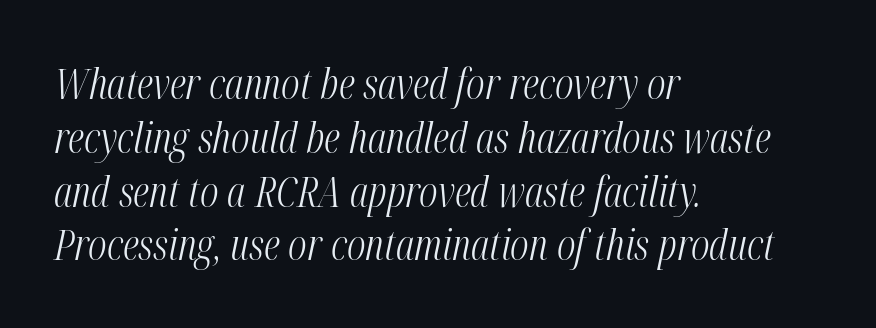
The image shows 42 px light, condensed type, italic (leaning right); set left-aligned, normal line spacing (1.28x), normal letter spacing, not underlined; medium stroke contrast and a medium x-height.
